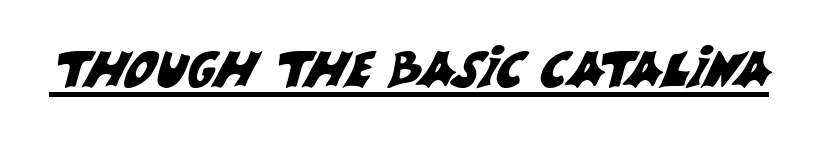
{"serif": "no", "width": "normal", "stroke_contrast": "medium", "x_height": "large", "monospaced": "no", "underline": "yes", "letter_spacing": "normal", "letter_spacing_em": 0.0, "glyph_px": 49}
